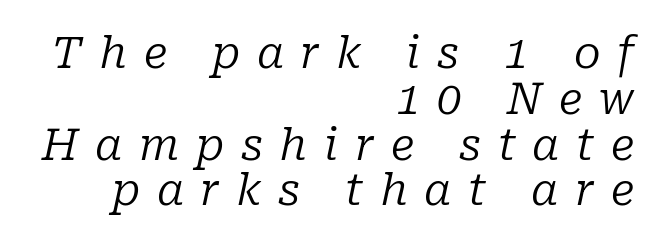
Q: Is the text bold? A: No.
Q: Is the text italic (slanted)? A: Yes, it leans right by about 10 degrees.
Q: Is the typeface a serif or a sans-serif typeface? A: Serif.
Q: Is the text underlined? A: No.
Q: How is the paragraph aligned? A: Right-aligned.
Q: Is the spacing between letters normal or unusually wide? A: Unusually wide.
Q: Is the spacing between lines tight, normal or loose? A: Tight.
Q: Width (condensed, normal, or wide)? A: Normal.
Q: Stroke contrast? A: Low.
Q: x-height? A: Medium.
Q: Monospaced? A: No.
